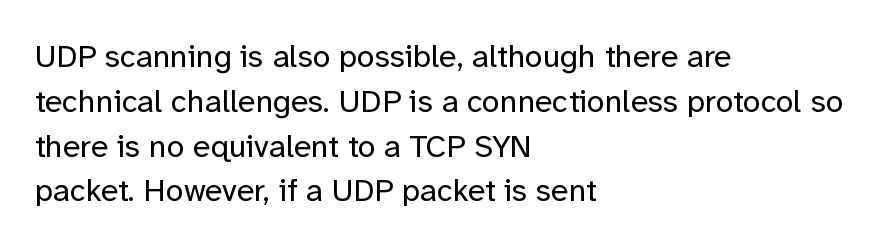
The image shows 32 px regular-weight sans-serif type, upright; set left-aligned, normal line spacing (1.4x), normal letter spacing, not underlined; low stroke contrast and a medium x-height.
